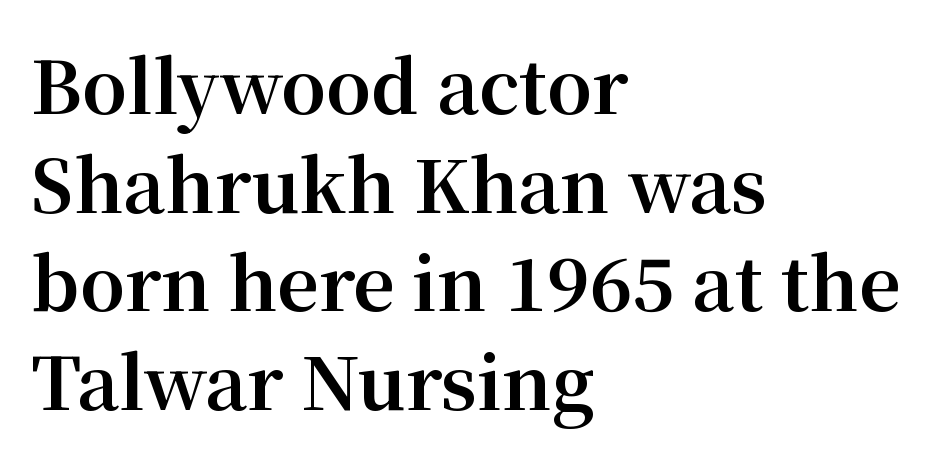
{"serif": "yes", "italic": "no", "bold": "yes", "weight": "bold", "width": "normal", "stroke_contrast": "medium", "x_height": "medium", "monospaced": "no", "underline": "no", "align": "left", "line_spacing": "normal", "line_spacing_ratio": 1.37, "letter_spacing": "normal", "letter_spacing_em": 0.0, "glyph_px": 72}
